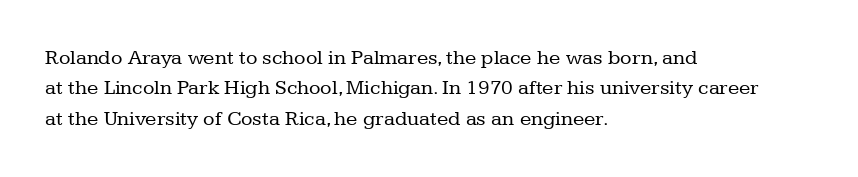
{"italic": "no", "bold": "no", "underline": "no", "align": "left", "line_spacing": "normal", "line_spacing_ratio": 1.45, "letter_spacing": "normal", "letter_spacing_em": 0.0, "glyph_px": 21}
